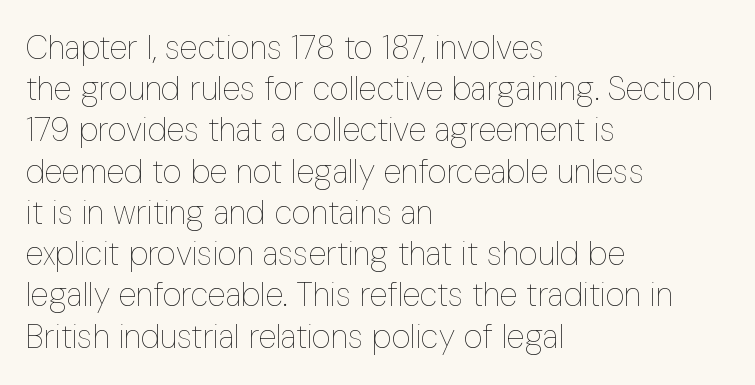
Q: Is the text bold? A: No.
Q: Is the text italic (slanted)? A: No, it is upright.
Q: Is the text underlined? A: No.
Q: How is the paragraph aligned? A: Left-aligned.
Q: Is the spacing between letters normal or unusually wide? A: Normal.
Q: Is the spacing between lines tight, normal or loose? A: Normal.
Q: Width (condensed, normal, or wide)? A: Condensed.
Q: Stroke contrast? A: Low.
Q: x-height? A: Medium.
Q: Monospaced? A: No.
